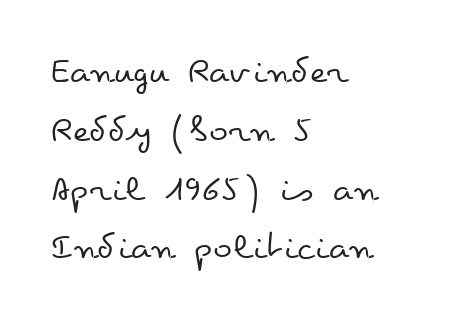
Q: Is the text bold? A: No.
Q: Is the text italic (slanted)? A: No, it is upright.
Q: Is the text underlined? A: No.
Q: How is the paragraph aligned? A: Left-aligned.
Q: Is the spacing between letters normal or unusually wide? A: Normal.
Q: Is the spacing between lines tight, normal or loose? A: Normal.
Q: Width (condensed, normal, or wide)? A: Wide.
Q: Stroke contrast? A: Low.
Q: x-height? A: Small.
Q: Monospaced? A: No.
